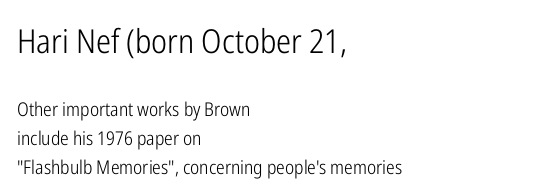
Q: Is the text bold? A: No.
Q: Is the text italic (slanted)? A: No, it is upright.
Q: Is the typeface a serif or a sans-serif typeface? A: Sans-serif.
Q: Is the text underlined? A: No.
Q: How is the paragraph aligned? A: Left-aligned.
Q: Is the spacing between letters normal or unusually wide? A: Normal.
Q: Is the spacing between lines tight, normal or loose? A: Normal.
Q: Which block of text is set in a larger size, the first (top) or the second (bottom)? A: The first (top) one.
Q: Width (condensed, normal, or wide)? A: Condensed.
Q: Stroke contrast? A: Low.
Q: x-height? A: Medium.
Q: Monospaced? A: No.
